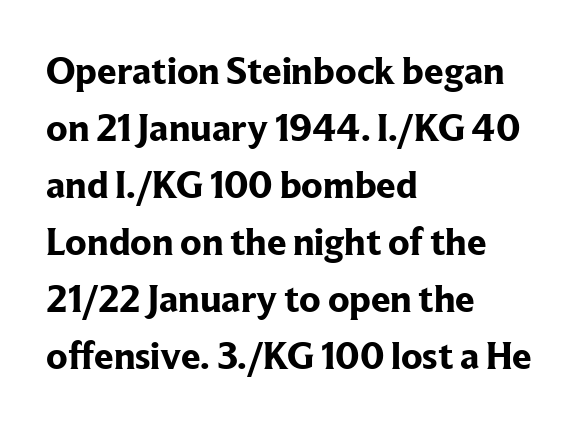
Q: Is the text bold? A: Yes.
Q: Is the text italic (slanted)? A: No, it is upright.
Q: Is the typeface a serif or a sans-serif typeface? A: Serif.
Q: Is the text underlined? A: No.
Q: How is the paragraph aligned? A: Left-aligned.
Q: Is the spacing between letters normal or unusually wide? A: Normal.
Q: Is the spacing between lines tight, normal or loose? A: Normal.
Q: Width (condensed, normal, or wide)? A: Normal.
Q: Stroke contrast? A: Low.
Q: x-height? A: Medium.
Q: Monospaced? A: No.
